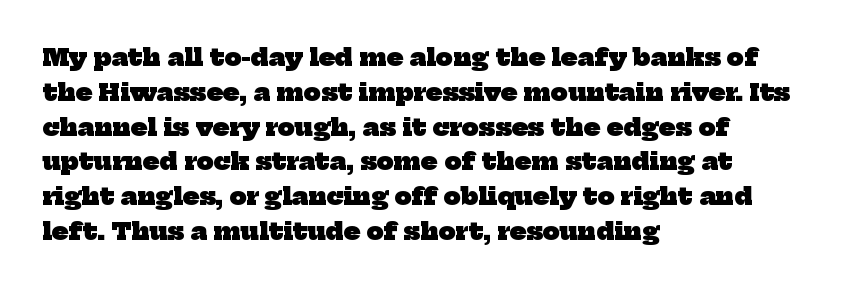
Casual observation: everything's shoved over to the left. The horizontal fit of the characters is conventional and even. The characters look thick and weighty, a clear bold. The zone under the glyphs is completely vacant. Notice how descenders clear the ascenders below comfortably — that's standard leading.
